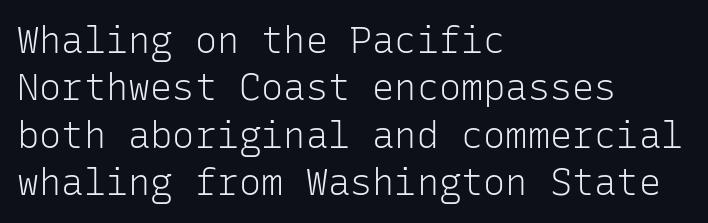
Compared with typical body copy, the letter spacing here is the same. Do the characters align in a grid? Yes, the font is monospaced. A classic flush-left, rag-right setting is used for this passage. Serif or sans? Sans — the stroke terminals are bare.
